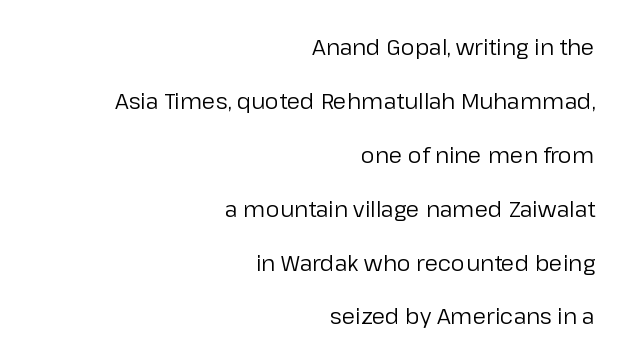
{"italic": "no", "bold": "no", "underline": "no", "align": "right", "line_spacing": "loose", "line_spacing_ratio": 2.45, "letter_spacing": "normal", "letter_spacing_em": 0.0, "glyph_px": 22}
